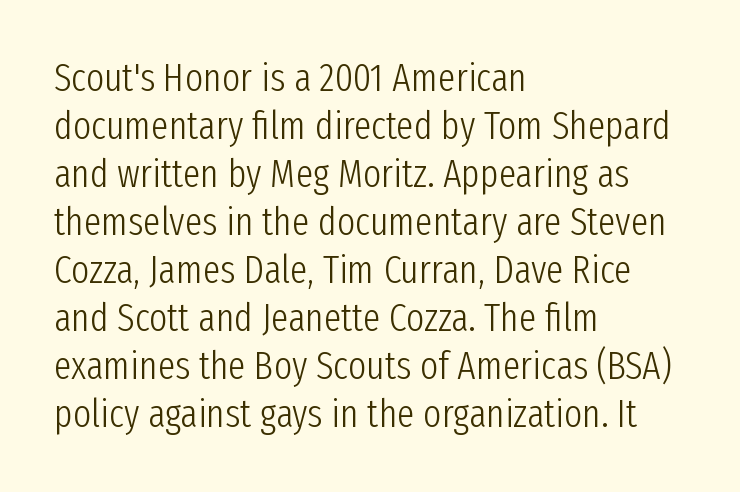
The image shows 39 px light, condensed sans-serif type, upright; set left-aligned, line spacing 1.23x, normal letter spacing, not underlined; low stroke contrast and a medium x-height.
